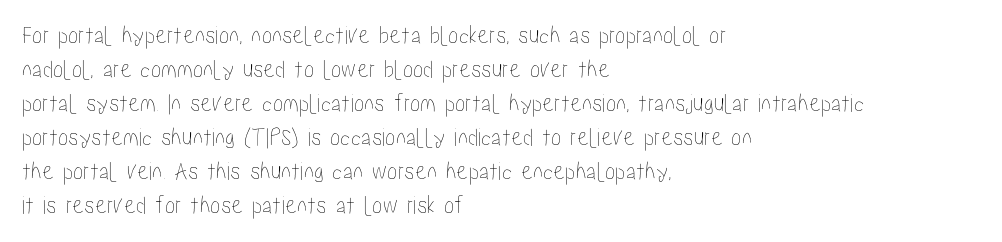
The image shows 26 px text type, upright; set left-aligned, normal line spacing (1.31x), normal letter spacing, not underlined.
